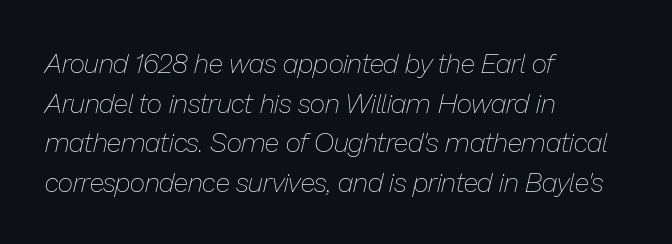
The image shows 27 px text type, italic (leaning right); set left-aligned, normal line spacing (1.47x), normal letter spacing, not underlined.
